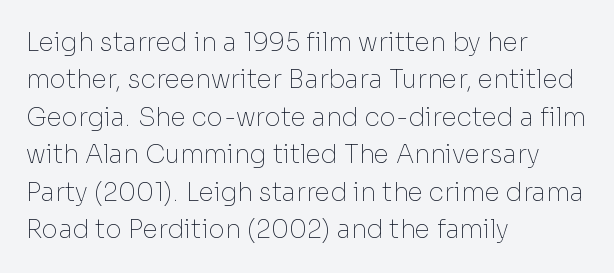
The image shows 25 px text type, upright; set left-aligned, normal line spacing (1.5x), normal letter spacing, not underlined.
